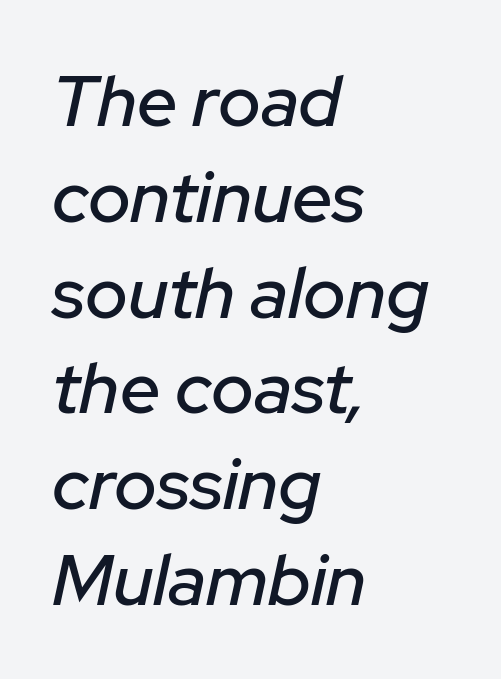
Q: Is the text italic (slanted)? A: Yes, it leans right by about 12 degrees.
Q: Is the text underlined? A: No.
Q: How is the paragraph aligned? A: Left-aligned.
Q: Is the spacing between letters normal or unusually wide? A: Normal.
Q: Is the spacing between lines tight, normal or loose? A: Normal.
Q: Width (condensed, normal, or wide)? A: Normal.
Q: Stroke contrast? A: Low.
Q: x-height? A: Medium.
Q: Monospaced? A: No.
